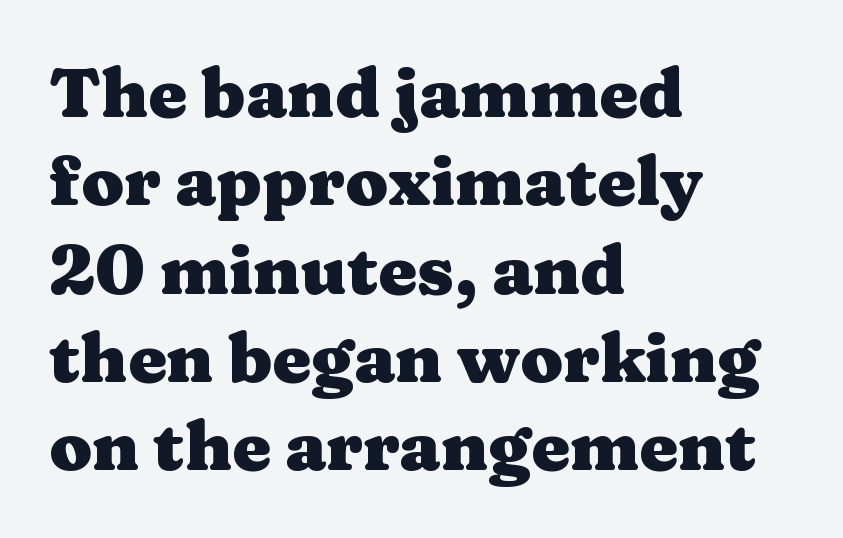
The image shows 69 px heavy, wide serif type, upright; set left-aligned, normal line spacing (1.28x), normal letter spacing, not underlined; medium stroke contrast and a medium x-height.
